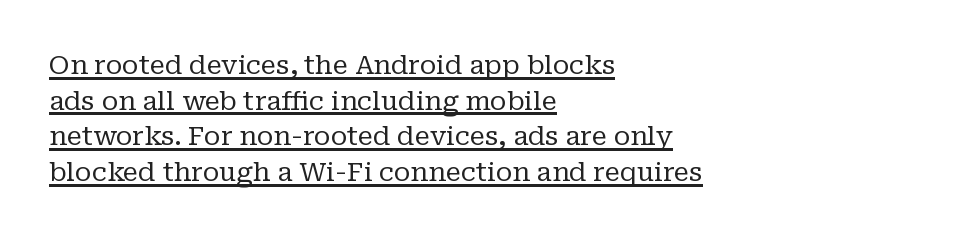
{"italic": "no", "bold": "no", "underline": "yes", "align": "left", "line_spacing": "normal", "line_spacing_ratio": 1.37, "letter_spacing": "normal", "letter_spacing_em": 0.0, "glyph_px": 26}
